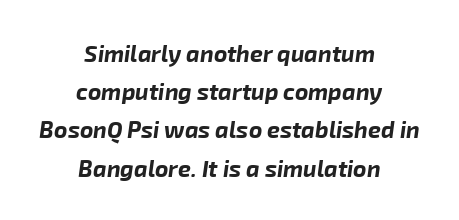
{"italic": "yes", "lean": "right", "slant_degrees": 8, "bold": "yes", "underline": "no", "align": "center", "line_spacing": "normal", "line_spacing_ratio": 1.66, "letter_spacing": "normal", "letter_spacing_em": 0.0, "glyph_px": 23}
